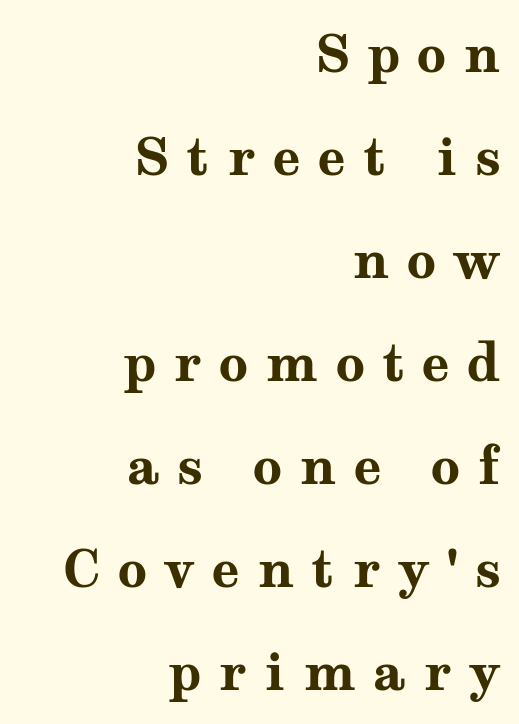
{"serif": "yes", "italic": "no", "bold": "yes", "weight": "bold", "width": "wide", "stroke_contrast": "medium", "x_height": "medium", "monospaced": "no", "underline": "no", "align": "right", "line_spacing": "loose", "line_spacing_ratio": 1.98, "letter_spacing": "wide", "letter_spacing_em": 0.33, "glyph_px": 52}
